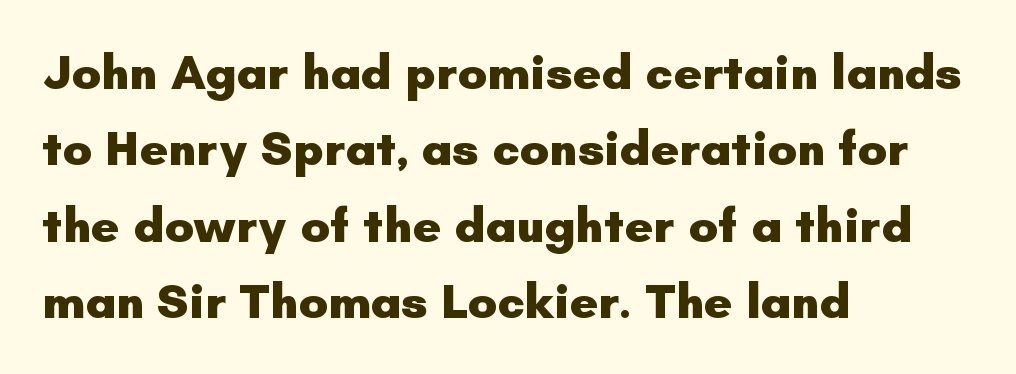
Q: Is the text bold? A: Yes.
Q: Is the text italic (slanted)? A: No, it is upright.
Q: Is the typeface a serif or a sans-serif typeface? A: Sans-serif.
Q: Is the text underlined? A: No.
Q: How is the paragraph aligned? A: Left-aligned.
Q: Is the spacing between letters normal or unusually wide? A: Normal.
Q: Is the spacing between lines tight, normal or loose? A: Normal.
Q: Width (condensed, normal, or wide)? A: Normal.
Q: Stroke contrast? A: Low.
Q: x-height? A: Small.
Q: Monospaced? A: No.
